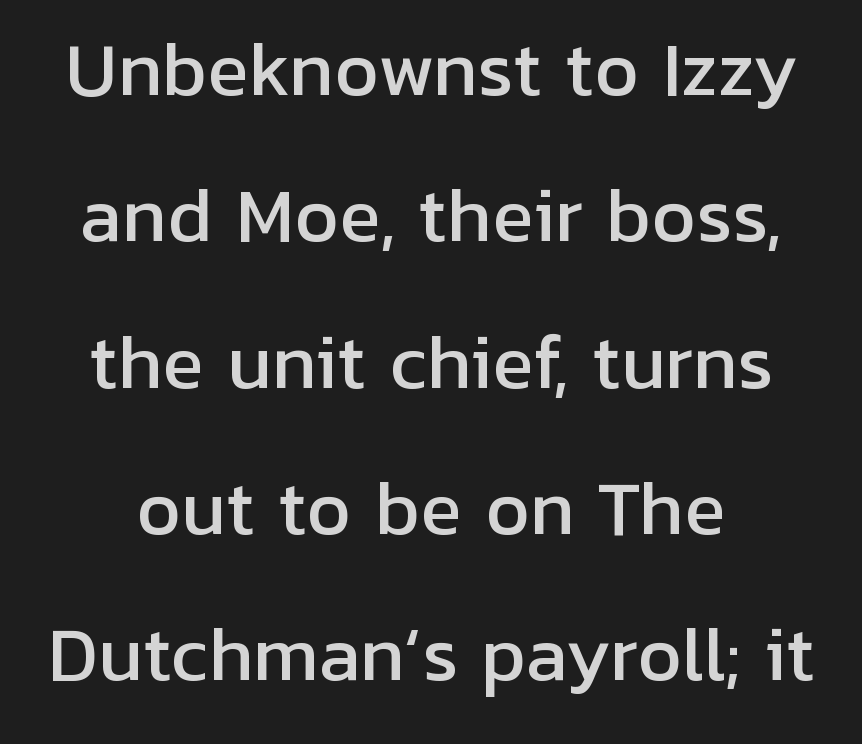
Proportional: the letters do not fall into vertical columns. The letters stand straight up with perfectly vertical stems. A typesetter would label this face a sans. The lines are spread far apart with generous leading. No word sits above an underline.
